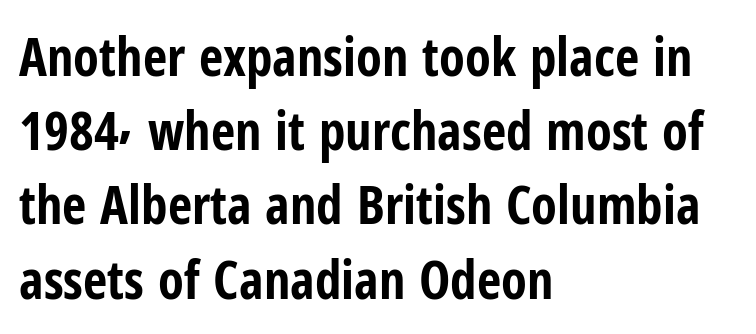
In terms of leading, this rendering sits right in the middle. Compared with an ordinary text face, these strokes are far heavier — a full bold. These lines were composed using upright roman letters. Just letters on the line, the space beneath them empty. The rendering uses natural spacing where letterforms have individual widths.
